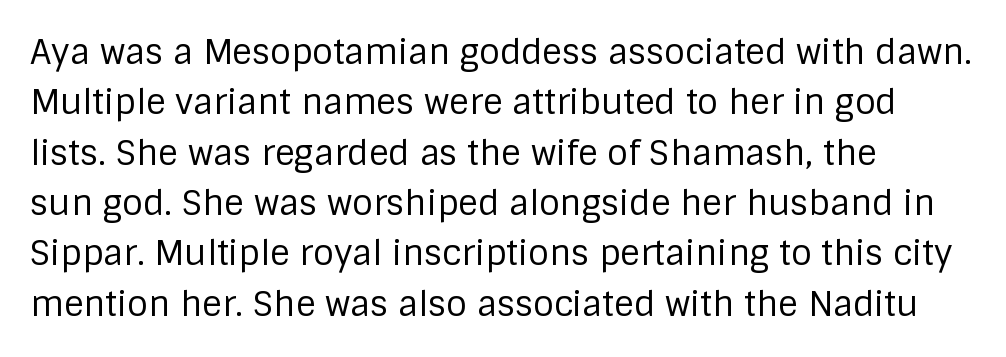
Q: Is the text bold? A: No.
Q: Is the text italic (slanted)? A: No, it is upright.
Q: Is the typeface a serif or a sans-serif typeface? A: Sans-serif.
Q: Is the text underlined? A: No.
Q: How is the paragraph aligned? A: Left-aligned.
Q: Is the spacing between letters normal or unusually wide? A: Normal.
Q: Is the spacing between lines tight, normal or loose? A: Normal.
Q: Width (condensed, normal, or wide)? A: Normal.
Q: Stroke contrast? A: Low.
Q: x-height? A: Large.
Q: Monospaced? A: No.
